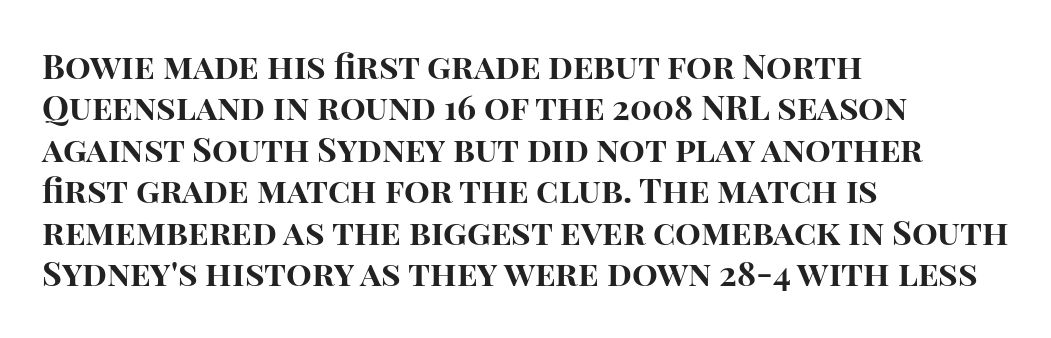
This sample uses plain, unmodified letter spacing. These lines are rendered in a variable-pitch font. Emphasis by weight is at full strength: bold. Horizontally, the lines are justified to the leading edge only.
